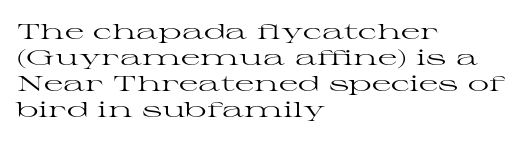
{"italic": "no", "bold": "no", "underline": "no", "align": "left", "line_spacing_ratio": 1.24, "letter_spacing": "normal", "letter_spacing_em": 0.0, "glyph_px": 21}
